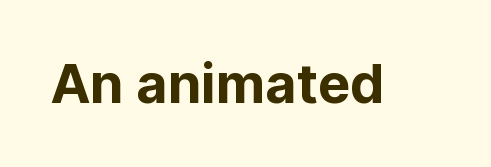
The image shows 54 px sans-serif type, upright; set normal letter spacing, not underlined; low stroke contrast and a medium x-height.
